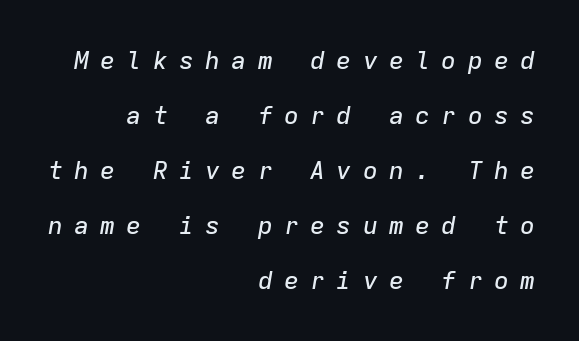
{"italic": "yes", "lean": "right", "slant_degrees": 9, "underline": "no", "align": "right", "line_spacing": "loose", "line_spacing_ratio": 2.2, "letter_spacing": "wide", "letter_spacing_em": 0.45, "glyph_px": 25}
